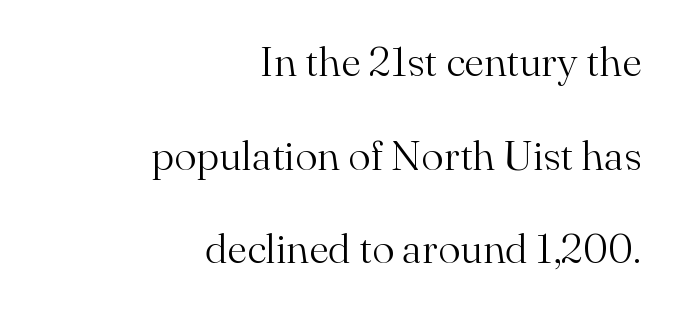
Posture: vertical. Do the characters align in a grid? No, the font is proportional. Tracking value appears to be zero — textbook default spacing. Short and long lines alike share a common ending point at right.
